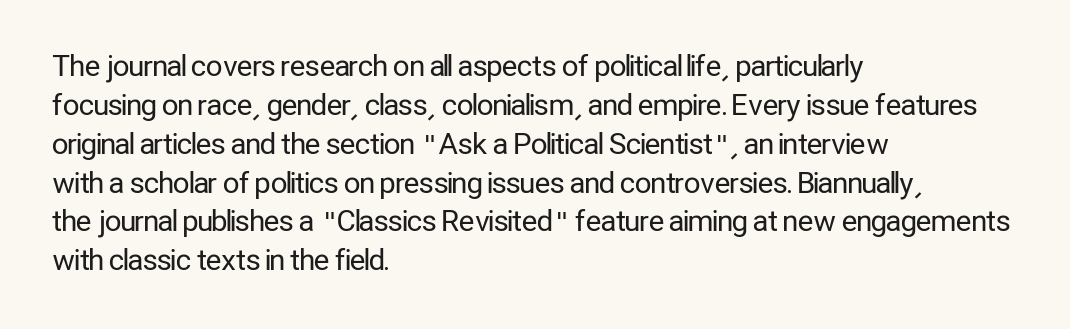
Type style note: lacks serifs. The characters are drawn with everyday or finer stroke widths. This sample keeps an unexceptional amount of space between lines. Is the letter spacing exaggerated? No — it looks like the ordinary default.
